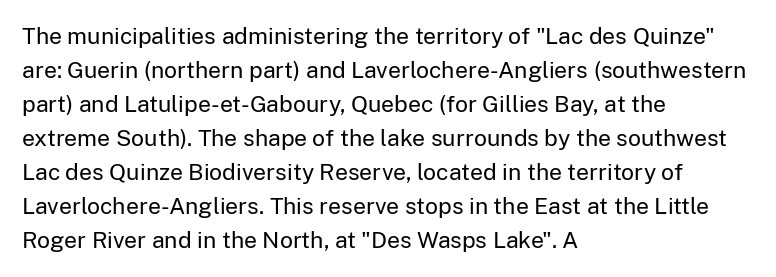
The type sits square on the baseline with zero lean. Stem width sits at or under what a default text font uses. Horizontally, the lines are justified to the leading edge only. This sample keeps an unexceptional amount of space between lines. The space beneath each line is pristine and unruled. There is no visible air inserted between adjacent glyphs.
